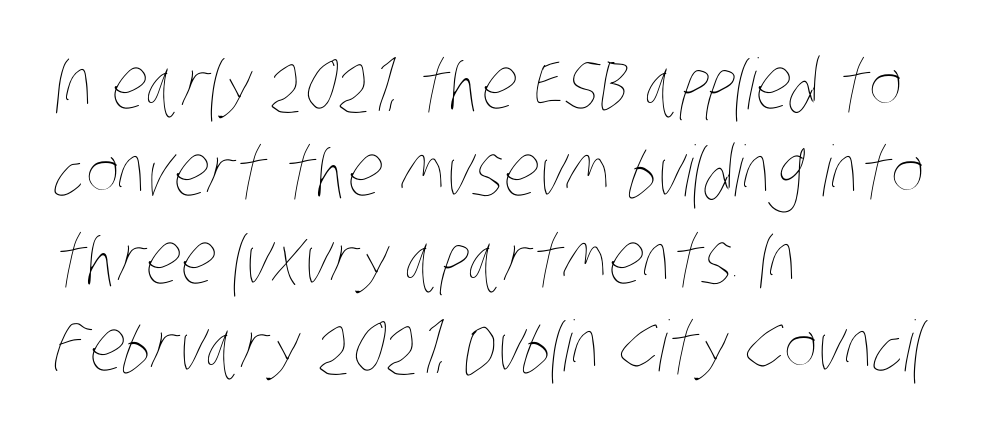
The image shows 70 px thin, condensed type; set left-aligned, normal line spacing (1.25x), normal letter spacing, not underlined; low stroke contrast and a large x-height.
